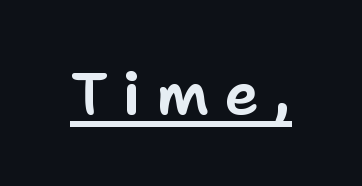
{"serif": "no", "italic": "no", "width": "normal", "stroke_contrast": "low", "x_height": "medium", "monospaced": "no", "underline": "yes", "letter_spacing": "wide", "letter_spacing_em": 0.26, "glyph_px": 59}
